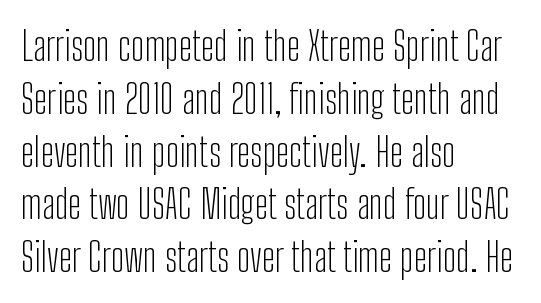
Q: Is the text bold? A: No.
Q: Is the text italic (slanted)? A: No, it is upright.
Q: Is the typeface a serif or a sans-serif typeface? A: Sans-serif.
Q: Is the text underlined? A: No.
Q: How is the paragraph aligned? A: Left-aligned.
Q: Is the spacing between letters normal or unusually wide? A: Normal.
Q: Is the spacing between lines tight, normal or loose? A: Normal.
Q: Width (condensed, normal, or wide)? A: Condensed.
Q: Stroke contrast? A: Low.
Q: x-height? A: Medium.
Q: Monospaced? A: No.
